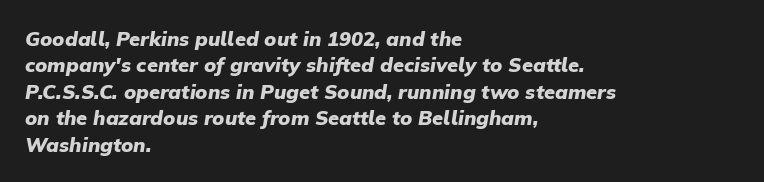
Q: Is the text bold? A: Yes.
Q: Is the text italic (slanted)? A: Yes, it leans right by about 9 degrees.
Q: Is the text underlined? A: No.
Q: How is the paragraph aligned? A: Left-aligned.
Q: Is the spacing between letters normal or unusually wide? A: Normal.
Q: Is the spacing between lines tight, normal or loose? A: Normal.
